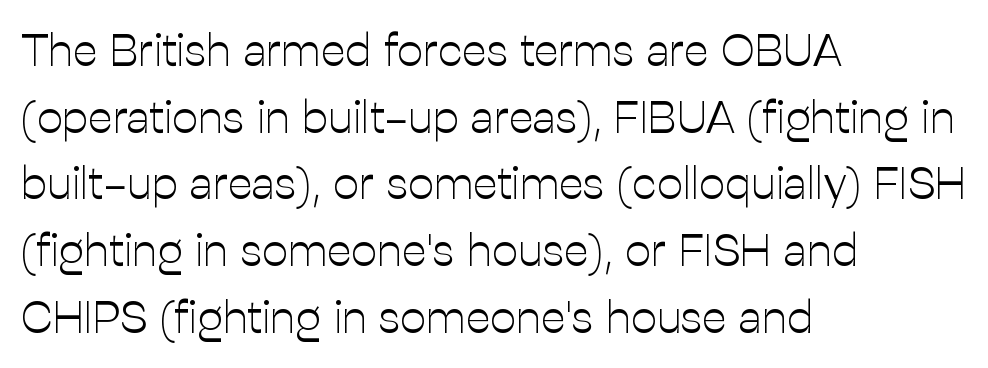
What's the leading like? Ordinary, nothing unusual. Quick note: underline off. A quiet, ordinary-to-light weight characterises the typeface. Reading down the block, your eye returns to a fixed left position each line.
